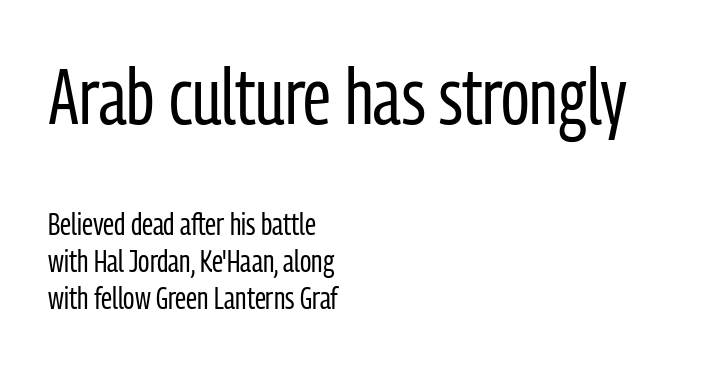
Q: Is the text bold? A: No.
Q: Is the text italic (slanted)? A: No, it is upright.
Q: Is the typeface a serif or a sans-serif typeface? A: Sans-serif.
Q: Is the text underlined? A: No.
Q: How is the paragraph aligned? A: Left-aligned.
Q: Is the spacing between letters normal or unusually wide? A: Normal.
Q: Which block of text is set in a larger size, the first (top) or the second (bottom)? A: The first (top) one.
Q: Width (condensed, normal, or wide)? A: Condensed.
Q: Stroke contrast? A: Low.
Q: x-height? A: Medium.
Q: Monospaced? A: No.
